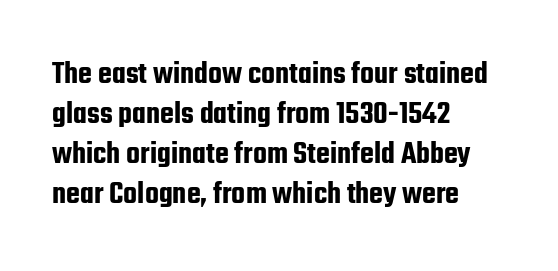
The image shows 32 px condensed sans-serif type, upright; set left-aligned, normal line spacing (1.25x), normal letter spacing, not underlined; low stroke contrast and a medium x-height.
